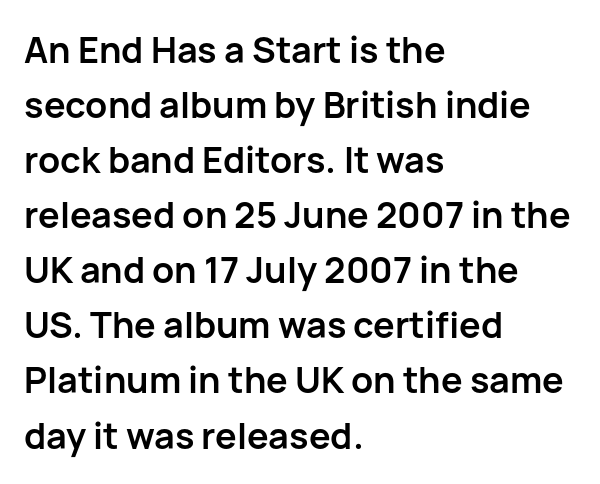
The image shows 36 px semibold sans-serif type, upright; set left-aligned, normal line spacing (1.53x), normal letter spacing, not underlined; low stroke contrast and a medium x-height.
